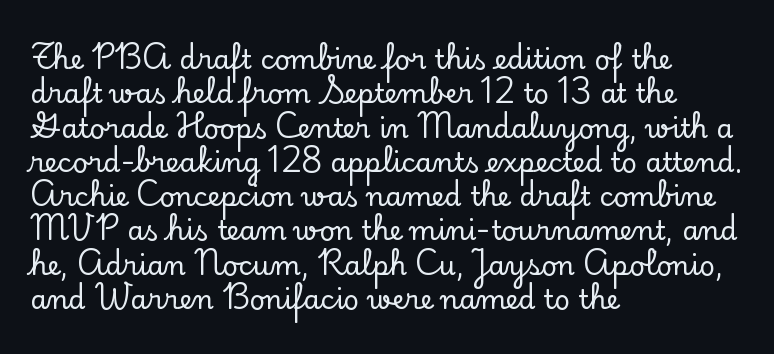
The image shows 27 px text type, upright; set left-aligned, normal line spacing (1.27x), normal letter spacing, not underlined.
